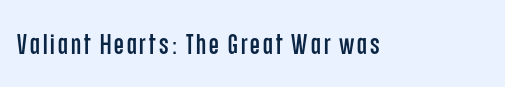
Plain, unruled lines of type. Do the characters align in a grid? No, the font is proportional. The type family on display is of the sans-serif kind. Characters remain perfectly vertical along every line.
